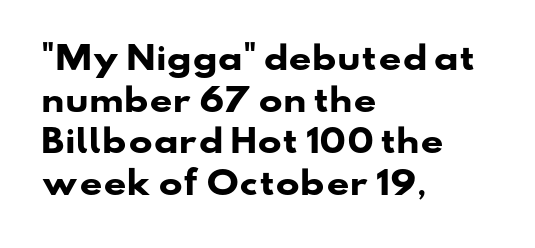
The image shows 32 px heavy, wide sans-serif type; set left-aligned, normal line spacing (1.3x), normal letter spacing, not underlined; low stroke contrast and a small x-height.
